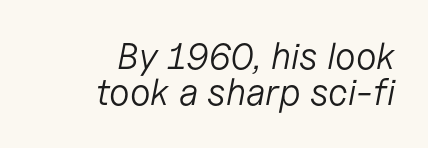
The glyphs are unaccompanied by any horizontal stroke below them. The cut favours lightness, reaching ordinary text weight at its darkest. Emphasis-style slanted type is in use. The line texture is even and compact thanks to regular tracking. This sample trades vertical openness for compactness between lines. The rag falls on the left side of this text block.
